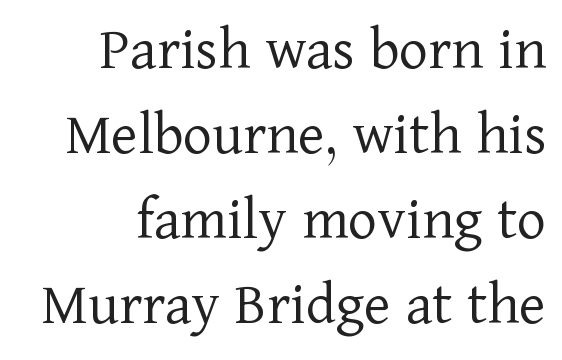
{"serif": "yes", "italic": "no", "bold": "no", "weight": "light", "width": "normal", "stroke_contrast": "low", "x_height": "medium", "monospaced": "no", "underline": "no", "align": "right", "line_spacing": "normal", "line_spacing_ratio": 1.35, "letter_spacing": "normal", "letter_spacing_em": 0.0, "glyph_px": 63}
